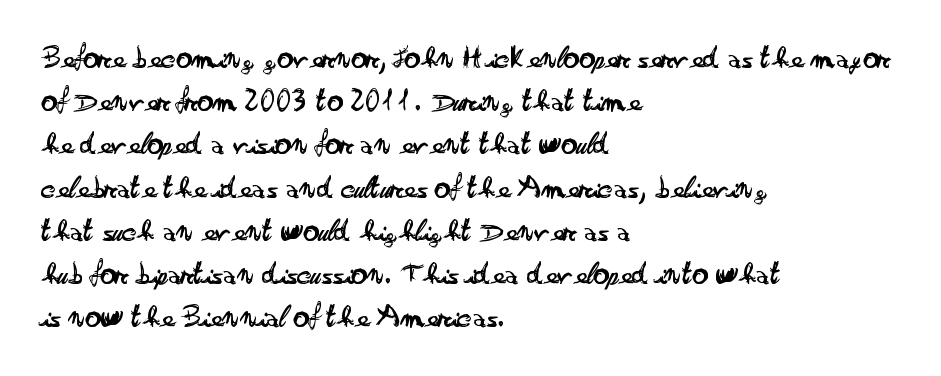
The rag falls on the right side of this text block. The weight would be labelled regular, book, light, or lighter still. Each letter's strokes conclude bluntly, with no projecting serifs. You could not count columns in this text — the font is proportionally spaced. The rows are spaced the way most documents space them. Style check: upright.
